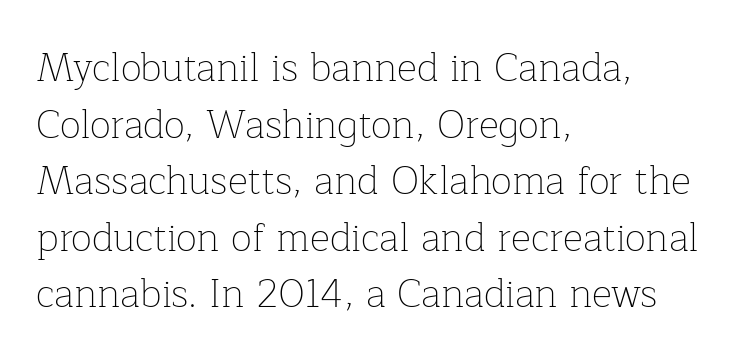
The face used here is seriffed, in the tradition of book romans. A typesetter would call this zero additional tracking. On a weight scale, this lands at 450 or below. In CSS terms this would be text-align: left. Here the designer chose a conventional face with non-uniform glyph widths.
